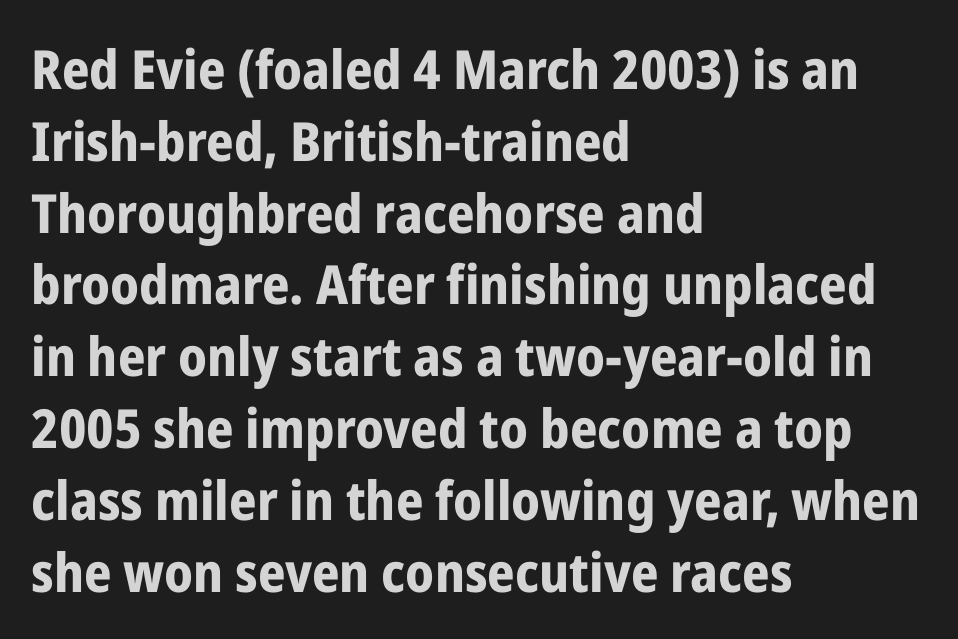
{"serif": "no", "italic": "no", "bold": "yes", "weight": "bold", "width": "condensed", "stroke_contrast": "low", "x_height": "medium", "monospaced": "no", "underline": "no", "align": "left", "line_spacing": "normal", "line_spacing_ratio": 1.33, "letter_spacing": "normal", "letter_spacing_em": 0.0, "glyph_px": 54}
